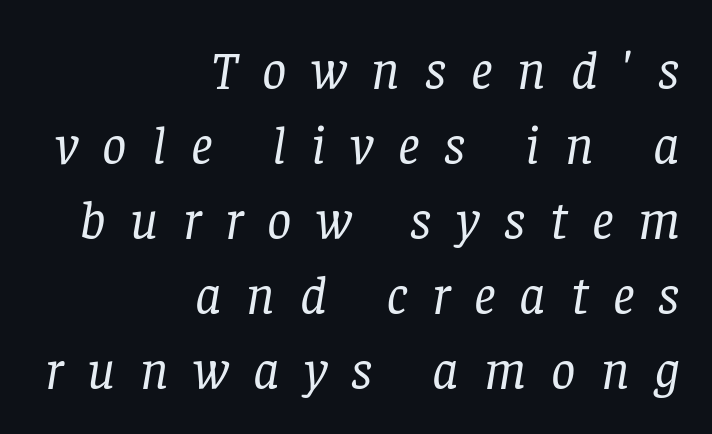
Note the varied advance widths — an 'i' is clearly narrower than an 'm'. Letterform terminals end in serifs throughout the passage. Underlining? Definitely not there. How are the letters spaced? Widely, with obvious added tracking.
